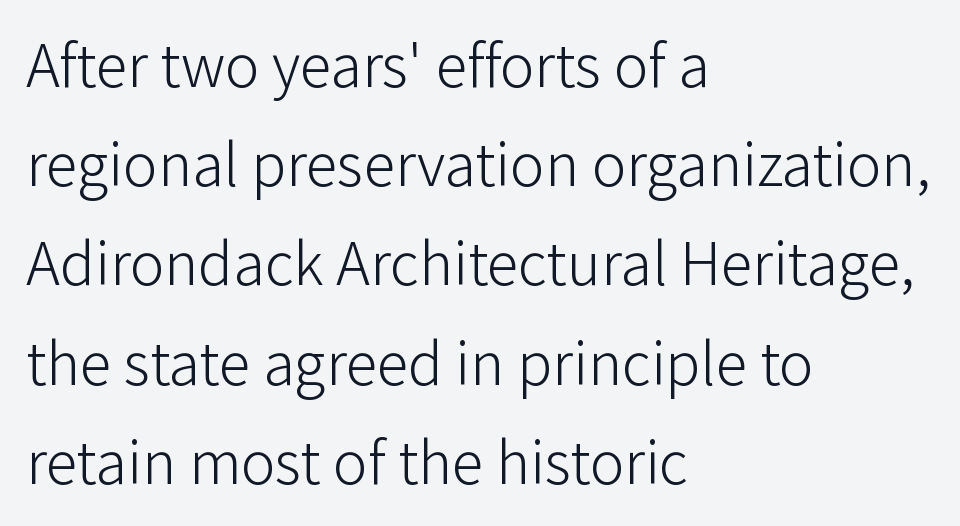
The image shows 64 px light sans-serif type, upright; set left-aligned, normal line spacing (1.55x), normal letter spacing, not underlined; low stroke contrast and a medium x-height.
